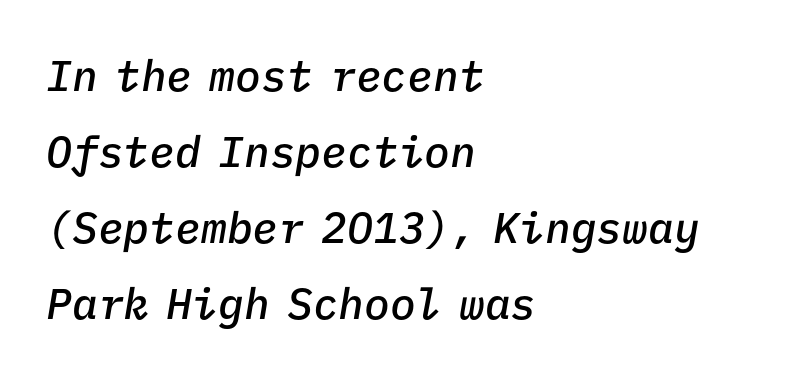
Q: Is the text bold? A: Semi-bold.
Q: Is the text italic (slanted)? A: Yes, it leans right by about 9 degrees.
Q: Is the text underlined? A: No.
Q: How is the paragraph aligned? A: Left-aligned.
Q: Is the spacing between letters normal or unusually wide? A: Normal.
Q: Width (condensed, normal, or wide)? A: Normal.
Q: Stroke contrast? A: Low.
Q: x-height? A: Medium.
Q: Monospaced? A: Yes.
